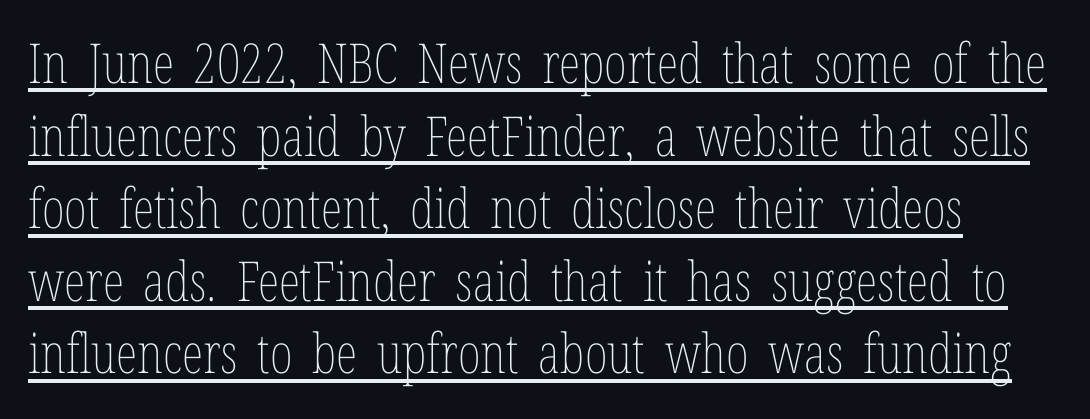
The image shows 55 px thin, condensed type, upright; set normal line spacing (1.32x), normal letter spacing, underlined; low stroke contrast and a medium x-height.
